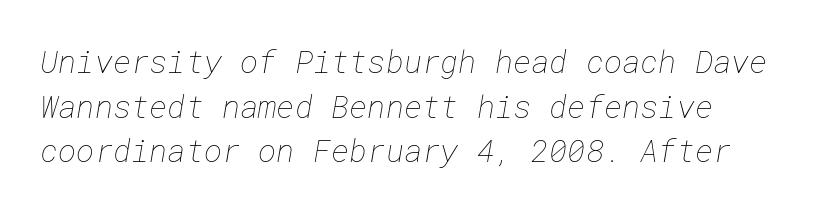
Q: Is the text bold? A: No.
Q: Is the text underlined? A: No.
Q: Is the spacing between letters normal or unusually wide? A: Normal.
Q: Is the spacing between lines tight, normal or loose? A: Normal.
Q: Width (condensed, normal, or wide)? A: Normal.
Q: Stroke contrast? A: Low.
Q: x-height? A: Medium.
